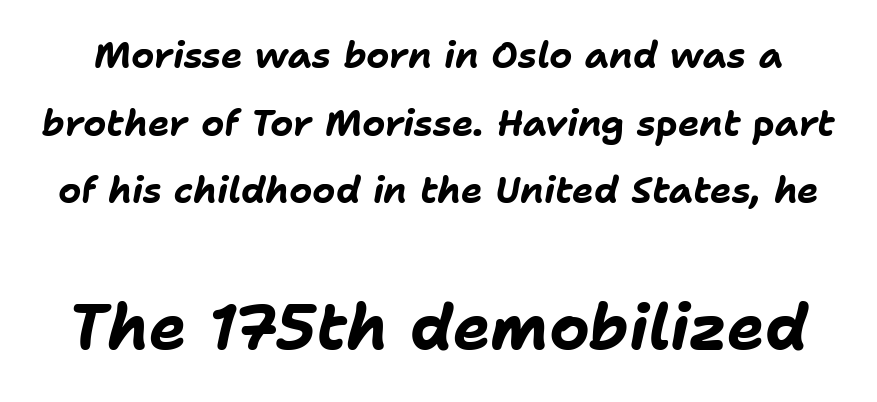
{"italic": "yes", "lean": "right", "slant_degrees": 11, "bold": "yes", "weight": "bold", "width": "normal", "stroke_contrast": "low", "x_height": "medium", "monospaced": "no", "underline": "no", "line_spacing_ratio": 1.88, "letter_spacing": "normal", "letter_spacing_em": 0.0, "larger_block": "second", "size_ratio": 1.75, "glyph_px": 63}
